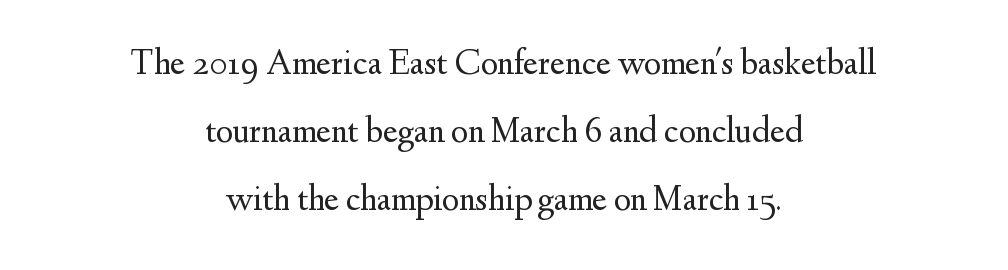
The image shows 36 px regular-weight serif type, upright; set centered, line spacing 1.89x, normal letter spacing, not underlined; medium stroke contrast and a small x-height.
